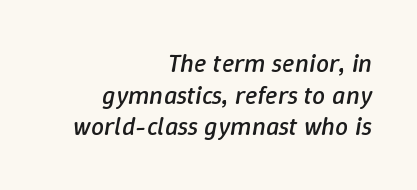
The image shows 26 px text type, italic (leaning right); set right-aligned, line spacing 1.22x, normal letter spacing, not underlined.
